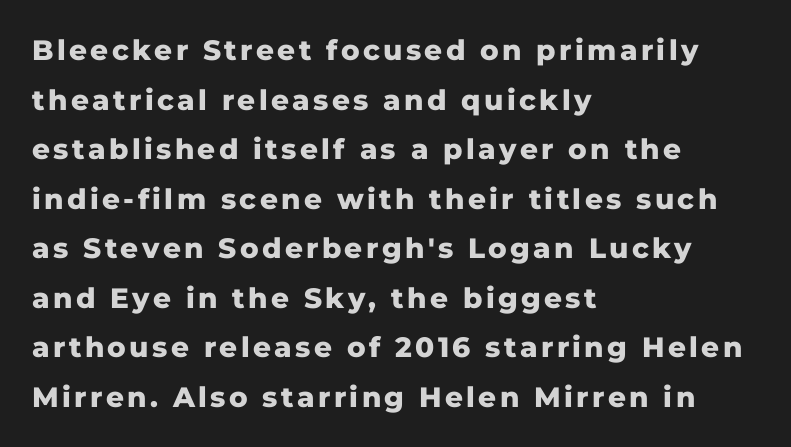
{"serif": "no", "italic": "no", "bold": "yes", "weight": "heavy", "width": "normal", "stroke_contrast": "low", "x_height": "medium", "monospaced": "no", "underline": "no", "align": "left", "line_spacing_ratio": 1.77, "glyph_px": 28}
